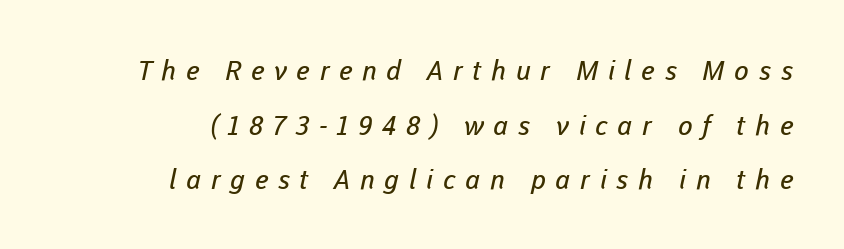
Glyph-to-glyph distance is far greater than everyday printed text. Honestly, there is no underline to notice here at all. Is this a heavy cut? Hardly; it is regular or lighter. Does the leading feel generous? Absolutely, it's lavish. Visually the block forms a straight wall on the right and a jagged coastline on the left.
